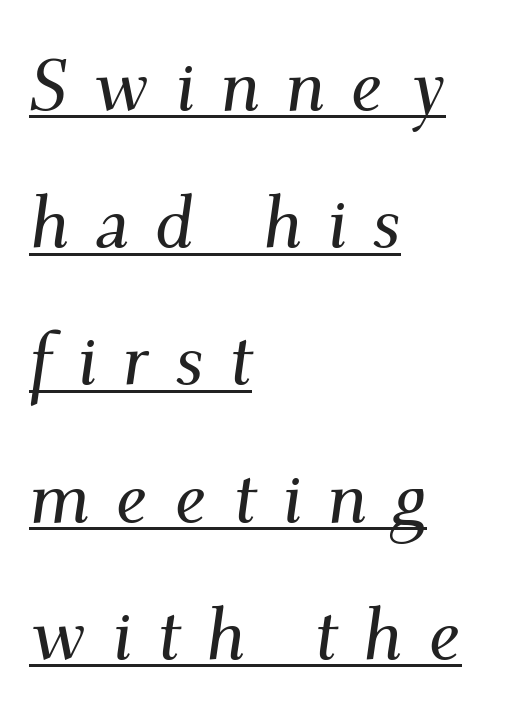
Q: Is the text italic (slanted)? A: Yes, it leans right by about 9 degrees.
Q: Is the typeface a serif or a sans-serif typeface? A: Serif.
Q: Is the text underlined? A: Yes.
Q: How is the paragraph aligned? A: Left-aligned.
Q: Is the spacing between letters normal or unusually wide? A: Unusually wide.
Q: Width (condensed, normal, or wide)? A: Normal.
Q: Stroke contrast? A: Medium.
Q: x-height? A: Small.
Q: Monospaced? A: No.
